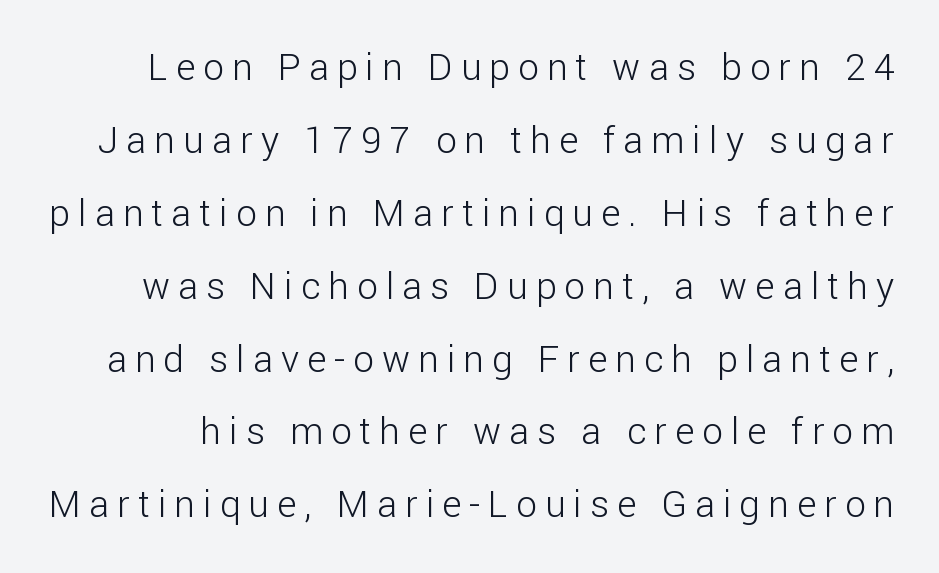
{"serif": "no", "italic": "no", "bold": "no", "weight": "light", "width": "normal", "stroke_contrast": "low", "x_height": "medium", "monospaced": "no", "underline": "no", "line_spacing": "loose", "line_spacing_ratio": 1.97, "letter_spacing": "wide", "letter_spacing_em": 0.22, "glyph_px": 37}
